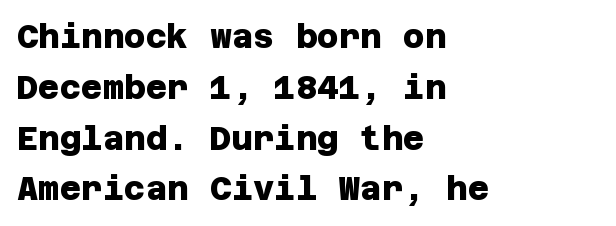
The image shows 33 px heavy sans-serif type; set left-aligned, normal line spacing (1.54x), normal letter spacing, not underlined; low stroke contrast and a large x-height.
